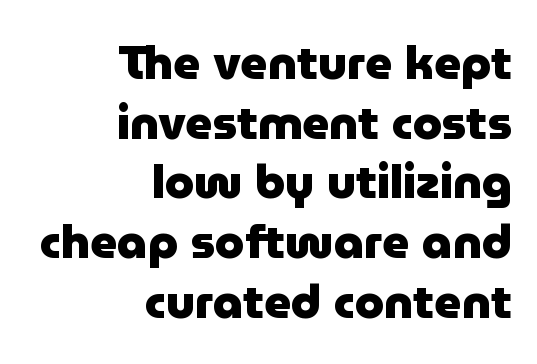
The letters advance in unequal steps, a hallmark of proportional type. Upright lettering throughout. Serifs: no, the terminals of the letterforms are clean. Typographic density is high because the face is bold. These lines sit exactly where default settings would place them. The passage is arranged like a letterhead date or caption credit — flush right.
